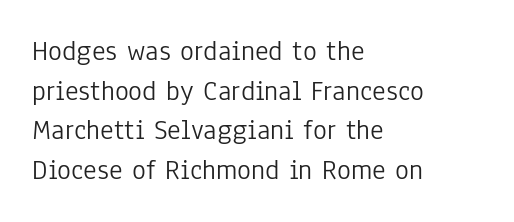
The image shows 29 px light, condensed sans-serif type, upright; set left-aligned, normal line spacing (1.37x), normal letter spacing, not underlined; low stroke contrast and a medium x-height.
